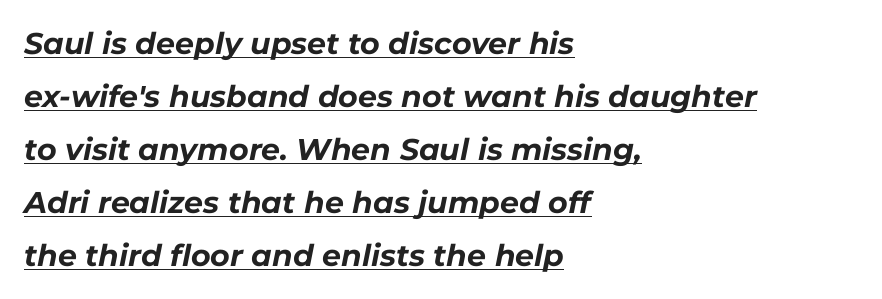
Is this a fixed-width face? No — the glyphs have proportional, varying widths. The setting favours the left margin, as ordinary paragraphs usually do. The lettering tilts uniformly, giving the passage an italic look. Spacing between characters is what you'd get straight out of the box. On the weight axis this lands at bold, roughly 700. The sample's only ornament is a line tracing under the words.
